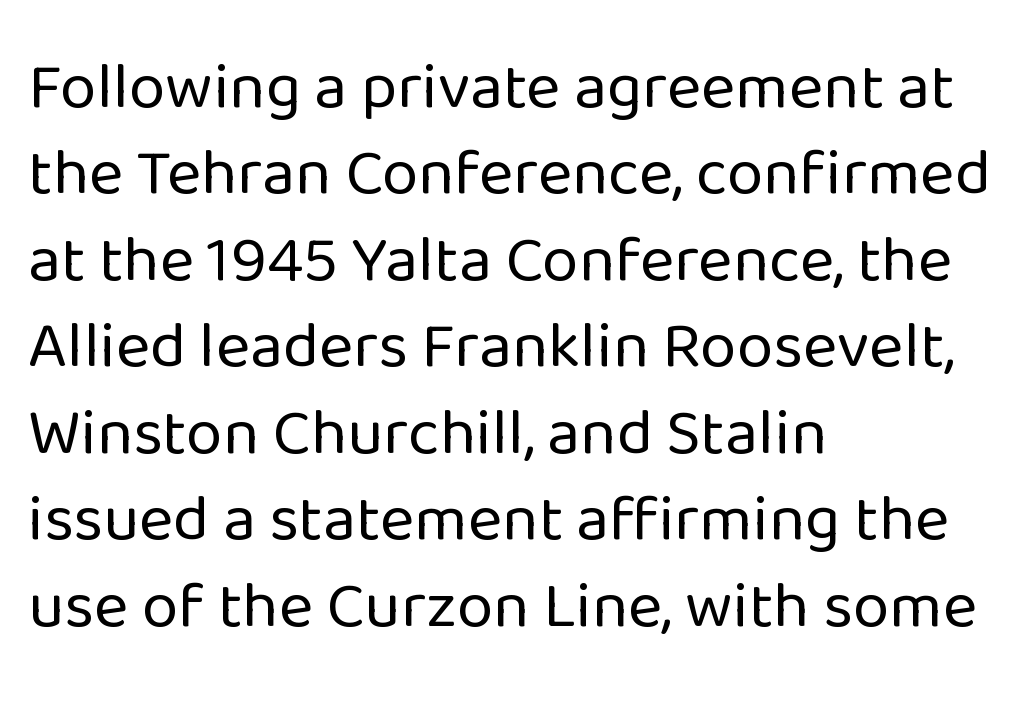
{"serif": "no", "italic": "no", "bold": "no", "weight": "regular", "width": "normal", "stroke_contrast": "low", "x_height": "medium", "monospaced": "no", "underline": "no", "align": "left", "line_spacing": "normal", "line_spacing_ratio": 1.31, "letter_spacing": "normal", "letter_spacing_em": 0.0, "glyph_px": 66}
